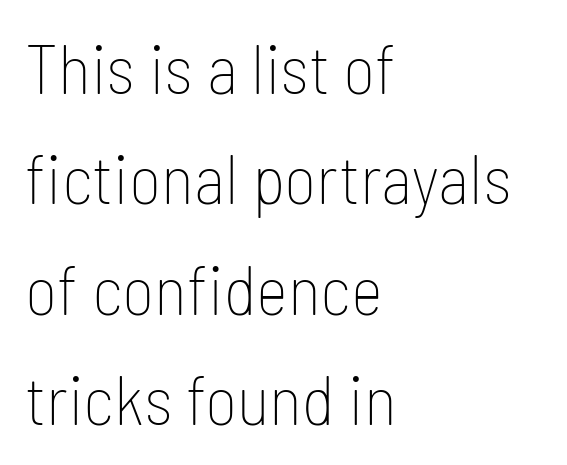
Q: Is the text bold? A: No.
Q: Is the text italic (slanted)? A: No, it is upright.
Q: Is the typeface a serif or a sans-serif typeface? A: Sans-serif.
Q: Is the text underlined? A: No.
Q: How is the paragraph aligned? A: Left-aligned.
Q: Is the spacing between letters normal or unusually wide? A: Normal.
Q: Is the spacing between lines tight, normal or loose? A: Normal.
Q: Width (condensed, normal, or wide)? A: Condensed.
Q: Stroke contrast? A: Low.
Q: x-height? A: Medium.
Q: Monospaced? A: No.
